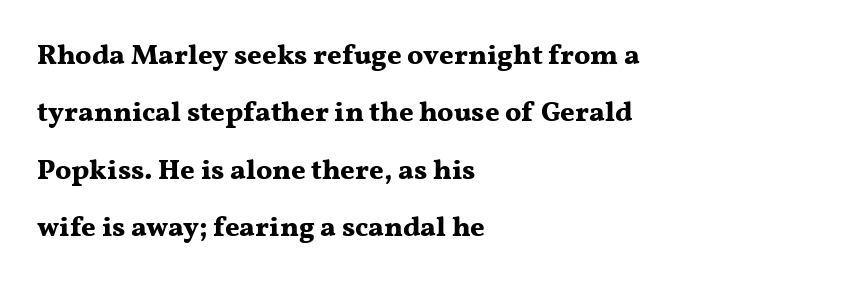
Q: Is the text bold? A: Yes.
Q: Is the text italic (slanted)? A: No, it is upright.
Q: Is the typeface a serif or a sans-serif typeface? A: Serif.
Q: Is the text underlined? A: No.
Q: How is the paragraph aligned? A: Left-aligned.
Q: Is the spacing between letters normal or unusually wide? A: Normal.
Q: Is the spacing between lines tight, normal or loose? A: Loose.
Q: Width (condensed, normal, or wide)? A: Wide.
Q: Stroke contrast? A: Medium.
Q: x-height? A: Medium.
Q: Monospaced? A: No.
